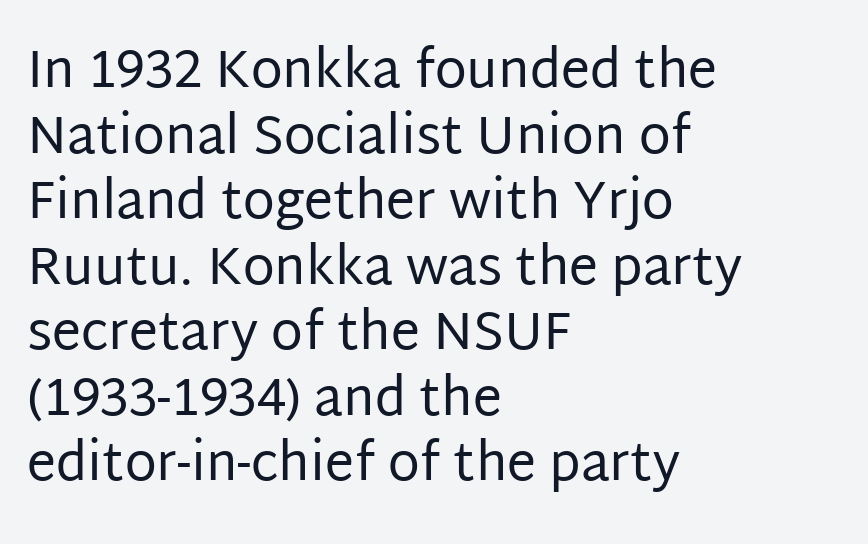
{"serif": "no", "italic": "no", "bold": "no", "weight": "regular", "width": "normal", "stroke_contrast": "low", "x_height": "large", "monospaced": "no", "underline": "no", "align": "left", "line_spacing": "normal", "line_spacing_ratio": 1.26, "letter_spacing": "normal", "letter_spacing_em": 0.0, "glyph_px": 52}
